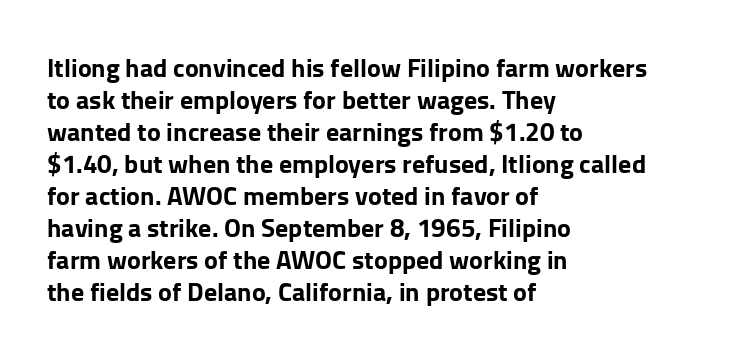
{"italic": "no", "bold": "yes", "underline": "no", "align": "left", "line_spacing_ratio": 1.23, "letter_spacing": "normal", "letter_spacing_em": 0.0, "glyph_px": 26}
